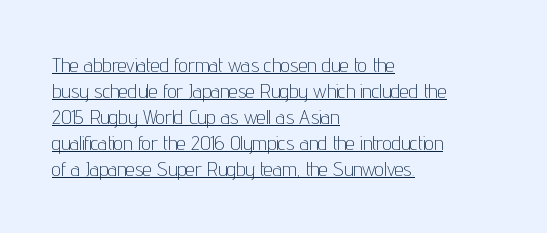
Line beginnings align vertically; line endings do not. The font's upright variant was chosen for this text. Is the letter spacing exaggerated? No — it looks like the ordinary default. Does the leading feel generous? No, just average. The passage shown is underscored from start to finish. A quiet, ordinary-to-light weight characterises the typeface.
